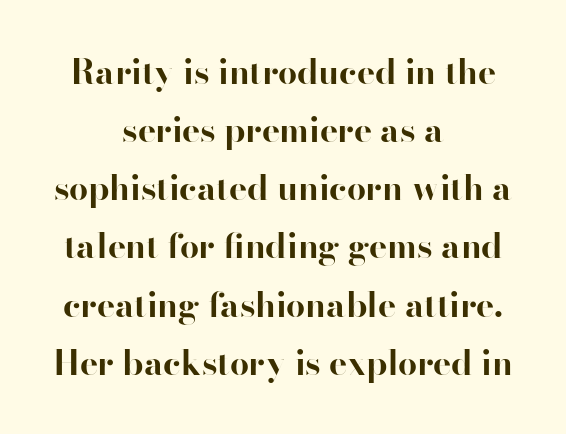
Q: Is the text bold? A: Yes.
Q: Is the text italic (slanted)? A: No, it is upright.
Q: Is the typeface a serif or a sans-serif typeface? A: Sans-serif.
Q: Is the text underlined? A: No.
Q: How is the paragraph aligned? A: Centered.
Q: Is the spacing between letters normal or unusually wide? A: Normal.
Q: Width (condensed, normal, or wide)? A: Normal.
Q: Stroke contrast? A: High.
Q: x-height? A: Small.
Q: Monospaced? A: No.
